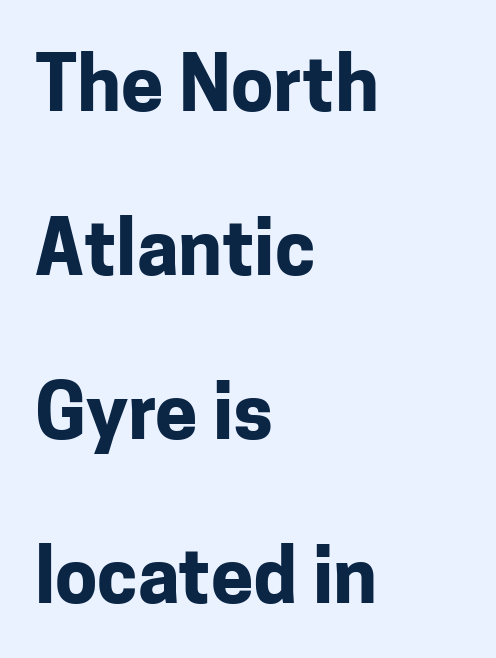
Line starts are locked; line ends wander. The letters stand upright; this is a roman face. The passage shown stacks its lines with a broad gap. Each word holds together tightly as a unit, with standard inter-letter gaps. Are there feet on the stems? There aren't — it's a sans.
